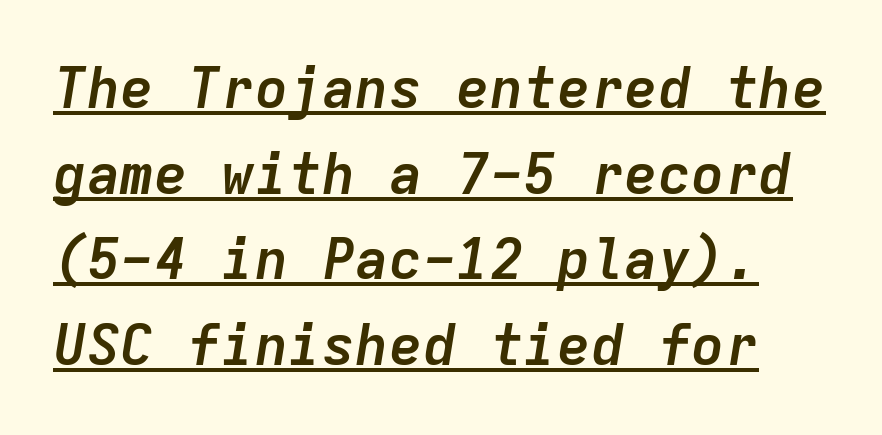
Q: Is the text bold? A: Yes.
Q: Is the text italic (slanted)? A: Yes, it leans right by about 9 degrees.
Q: Is the text underlined? A: Yes.
Q: Is the spacing between letters normal or unusually wide? A: Normal.
Q: Is the spacing between lines tight, normal or loose? A: Normal.
Q: Width (condensed, normal, or wide)? A: Normal.
Q: Stroke contrast? A: Low.
Q: x-height? A: Medium.
Q: Monospaced? A: Yes.
